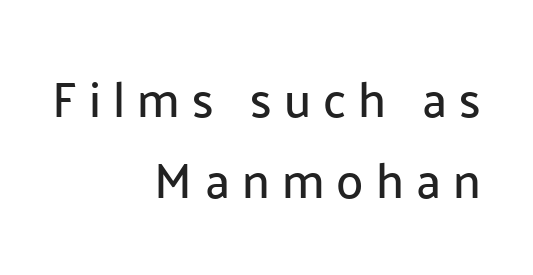
The baseline area is clear. Students, note that the glyphs here are deliberately spaced far apart. All the whitespace from short lines collects on the left. This is the regular roman posture of the typeface. Note: no serifs on the glyphs.
